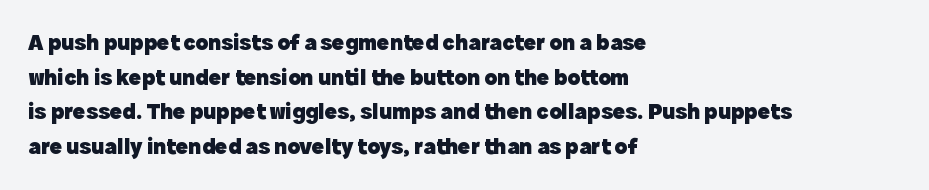
{"italic": "no", "bold": "yes", "underline": "no", "align": "left", "line_spacing": "normal", "line_spacing_ratio": 1.51, "letter_spacing": "normal", "letter_spacing_em": 0.0, "glyph_px": 23}
